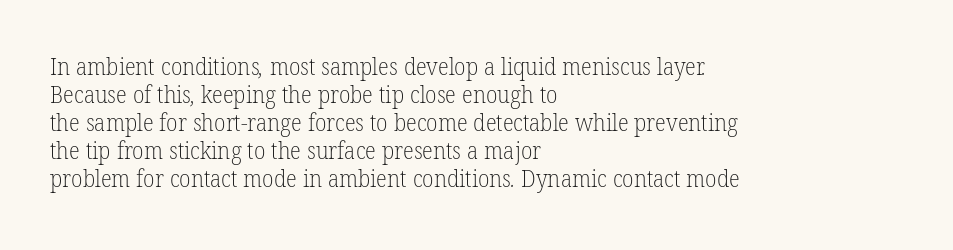
{"bold": "no", "underline": "no", "align": "left", "line_spacing_ratio": 1.22, "letter_spacing": "normal", "letter_spacing_em": 0.0, "glyph_px": 23}
